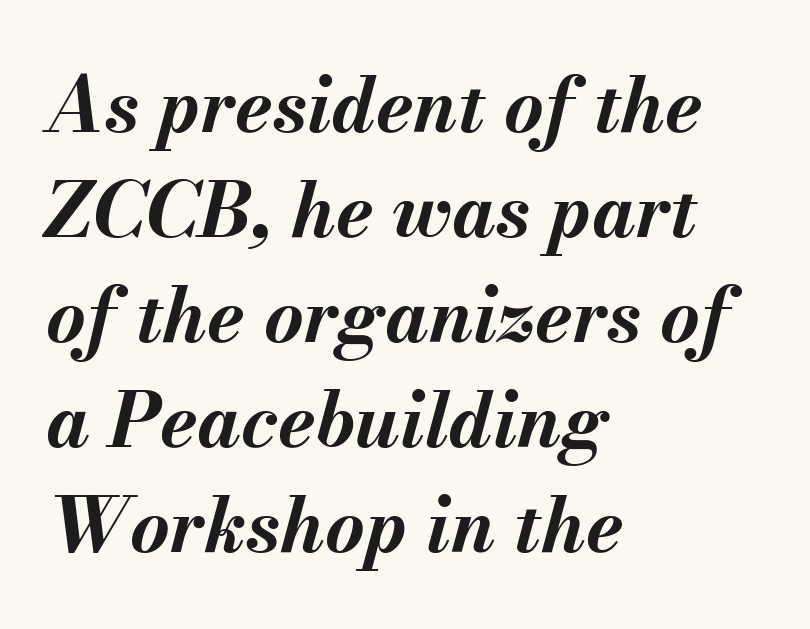
Q: Is the text bold? A: Yes.
Q: Is the text italic (slanted)? A: Yes, it leans right by about 13 degrees.
Q: Is the text underlined? A: No.
Q: How is the paragraph aligned? A: Left-aligned.
Q: Is the spacing between letters normal or unusually wide? A: Normal.
Q: Is the spacing between lines tight, normal or loose? A: Normal.
Q: Width (condensed, normal, or wide)? A: Normal.
Q: Stroke contrast? A: Medium.
Q: x-height? A: Small.
Q: Monospaced? A: No.
